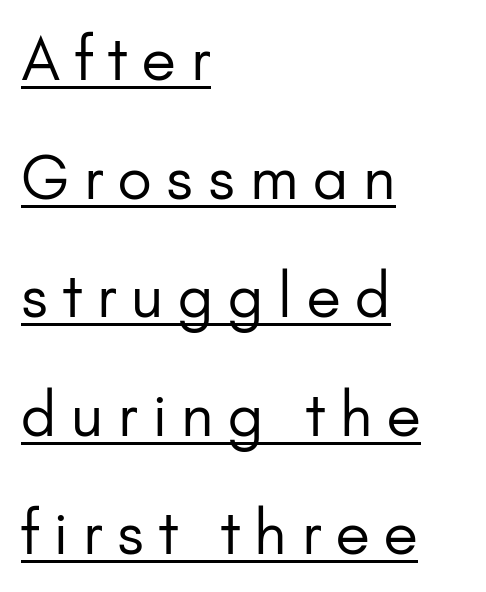
Spacing between characters has been opened up far beyond the box default. Underlined type. No chunkiness to these letters — they're not bold. Posture: vertical. Letterform terminals end flat and unadorned throughout the passage. Do the characters align in a grid? No, the font is proportional.
